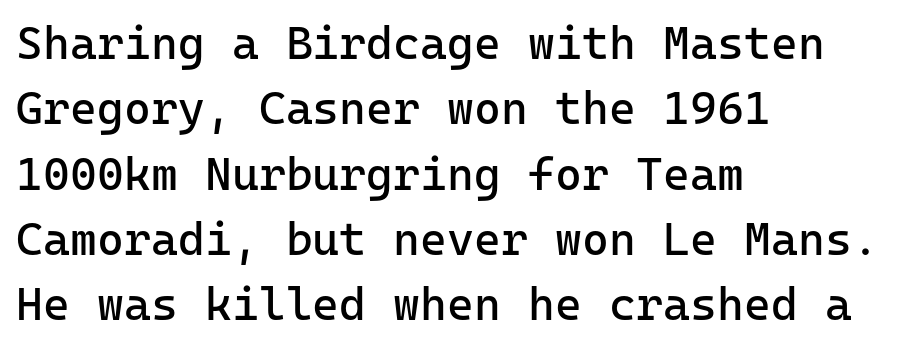
Summary of vertical rhythm: regular, with standard interline spacing. Is this a heavy cut? Hardly; it is regular or lighter. Is there any slant? The stems are plumb. Every character here occupies the same horizontal width, giving the sample a typewriter-like rhythm.
